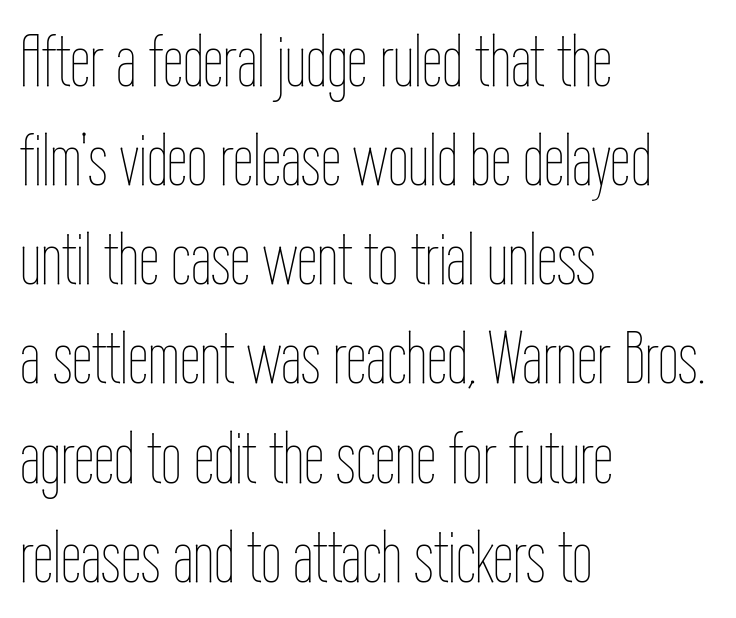
Nobody touched the tracking dial on this one. Line beginnings align vertically; line endings do not. Letters rest on an invisible, unmarked baseline. The lettering holds an erect, upright posture throughout. Interline gaps are of average width in this sample. The letters advance in unequal steps, a hallmark of proportional type.
